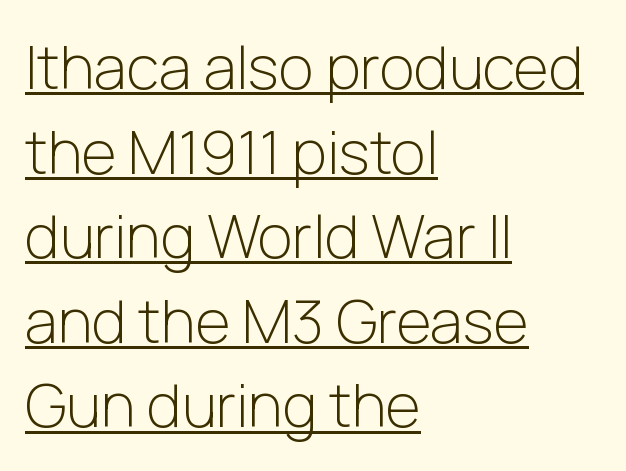
Unlike italic type, these characters show no tilt at all. In CSS terms this would be text-align: left. The type is set solid horizontally, with unmodified tracking. The letters advance in unequal steps, a hallmark of proportional type. Counters stay open thanks to moderate or lighter strokes. Are there feet on the stems? There aren't — it's a sans.
